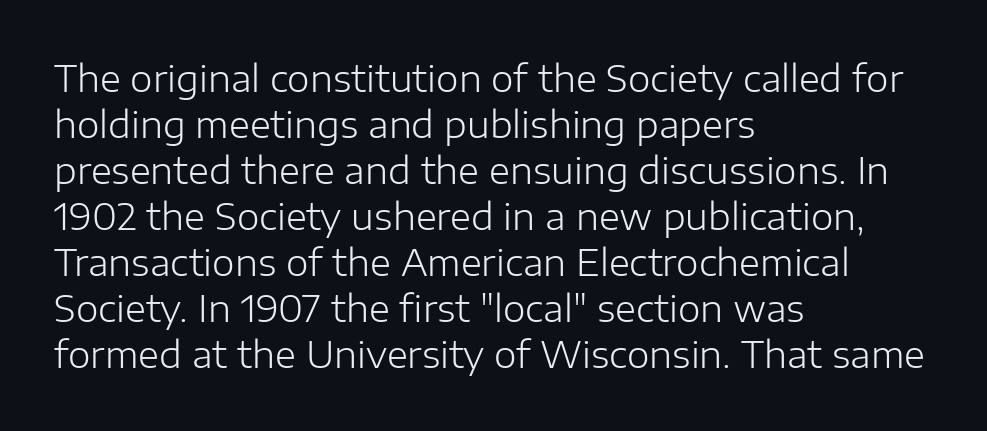
The image shows 36 px light sans-serif type, upright; set left-aligned, normal line spacing (1.28x), normal letter spacing, not underlined; low stroke contrast and a medium x-height.
